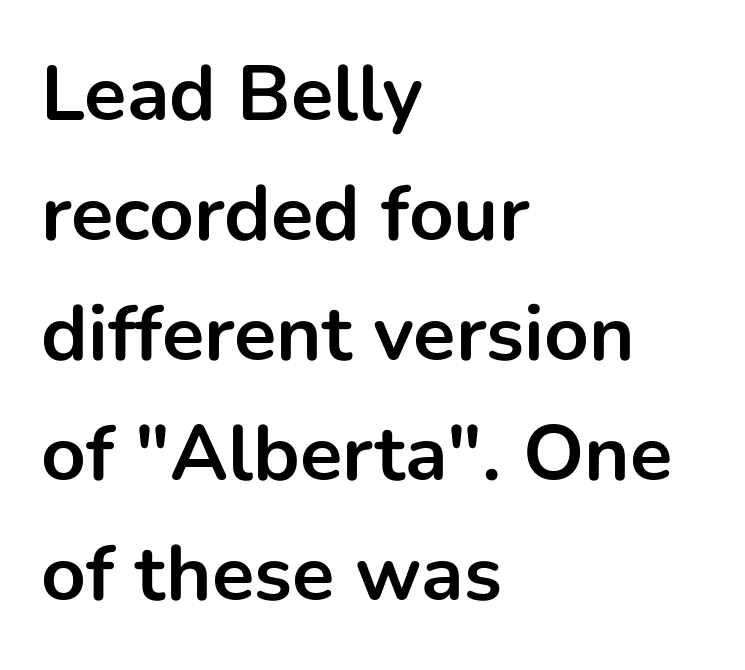
{"serif": "no", "italic": "no", "bold": "yes", "weight": "bold", "width": "normal", "stroke_contrast": "low", "x_height": "medium", "monospaced": "no", "underline": "no", "align": "left", "line_spacing": "normal", "line_spacing_ratio": 1.54, "letter_spacing": "normal", "letter_spacing_em": 0.0, "glyph_px": 78}
